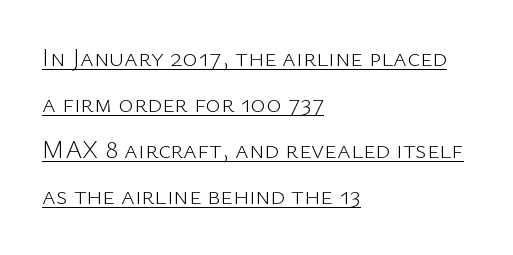
The image shows 26 px text type, upright; set left-aligned, line spacing 1.77x, normal letter spacing, underlined.
